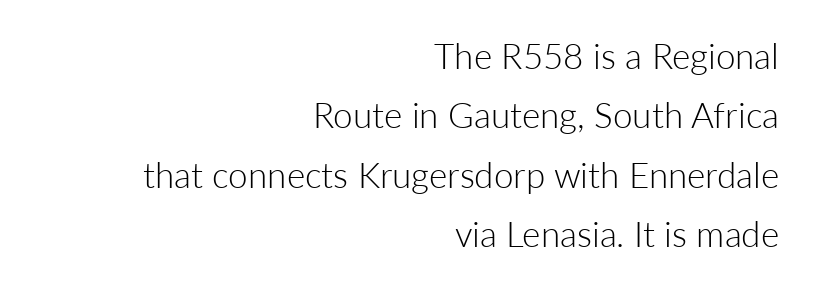
The image shows 35 px light sans-serif type, upright; set right-aligned, normal line spacing (1.7x), normal letter spacing, not underlined; low stroke contrast and a medium x-height.
